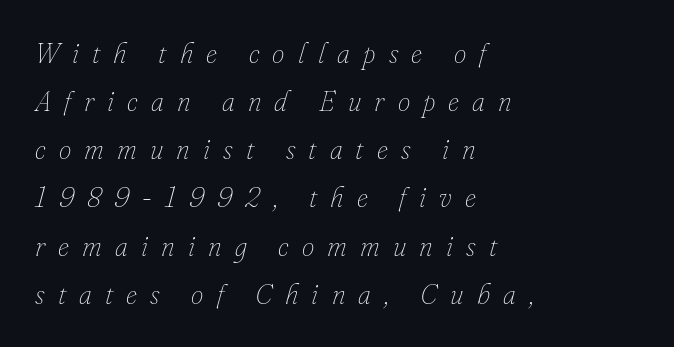
Counters stay open thanks to moderate or lighter strokes. The passage is arranged the way most books set body copy — flush left. Spacing verdict: proportional, widths tailored to each character. The space directly below the letters is spotless. Quick note: italic.
